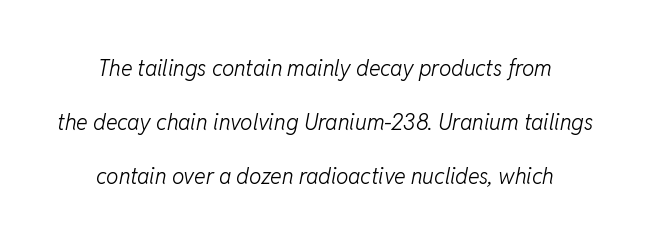
Q: Is the text bold? A: No.
Q: Is the text italic (slanted)? A: Yes, it leans right by about 11 degrees.
Q: Is the text underlined? A: No.
Q: How is the paragraph aligned? A: Centered.
Q: Is the spacing between letters normal or unusually wide? A: Normal.
Q: Is the spacing between lines tight, normal or loose? A: Loose.
